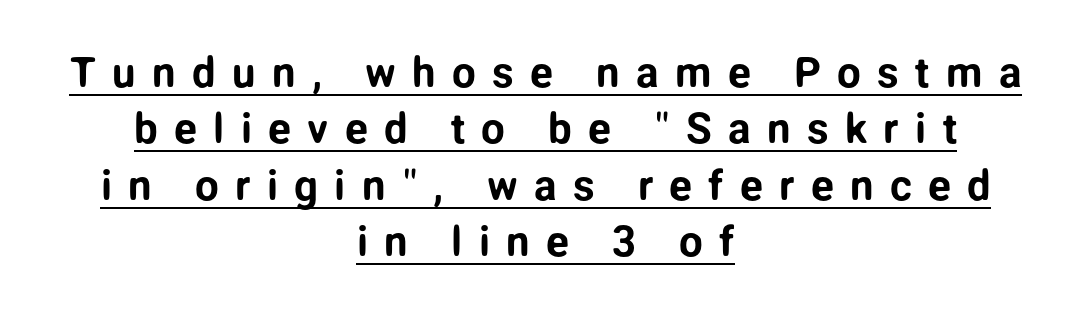
The passage is arranged like a title page — every line centered. You could not count columns in this text — the font is proportionally spaced. Between one letter and the next there's a generous, obvious gap. Style check: upright.
